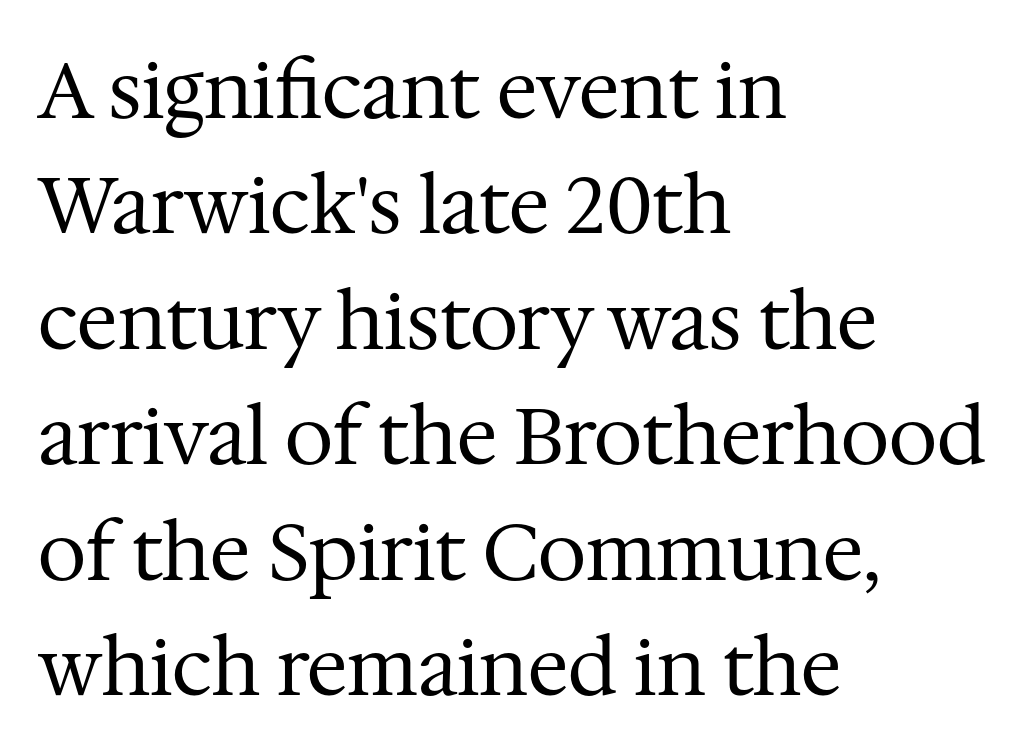
{"serif": "yes", "italic": "no", "bold": "no", "weight": "regular", "width": "normal", "stroke_contrast": "medium", "x_height": "medium", "monospaced": "no", "underline": "no", "align": "left", "line_spacing": "normal", "line_spacing_ratio": 1.48, "letter_spacing": "normal", "letter_spacing_em": 0.0, "glyph_px": 78}
